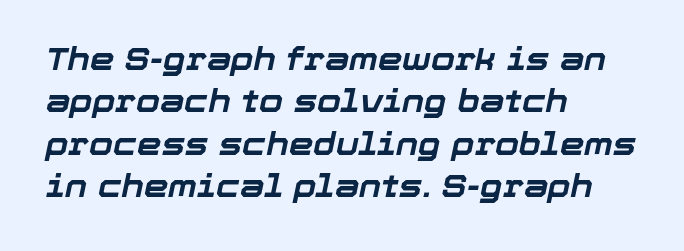
The image shows 31 px bold type, italic (leaning right); set left-aligned, normal line spacing (1.37x), normal letter spacing, not underlined; low stroke contrast and a medium x-height.
